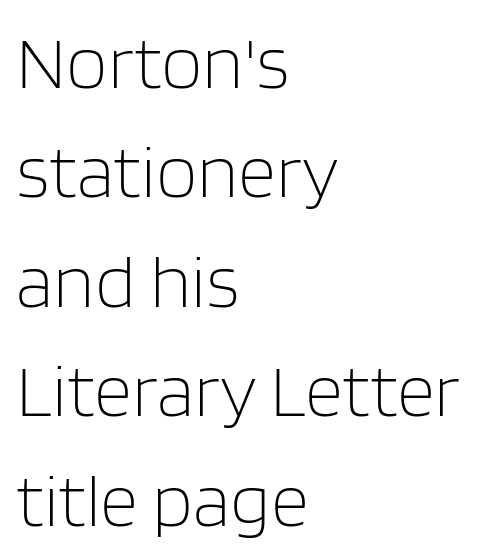
The letterforms sit shoulder to shoulder at normal distance. Is there much room between lines? A standard amount, neither cramped nor airy. It's the straight-up-and-down kind of type. Quick note: underline off. This rendering uses left alignment, leaving the right contour irregular. Spacing verdict: proportional, widths tailored to each character.
